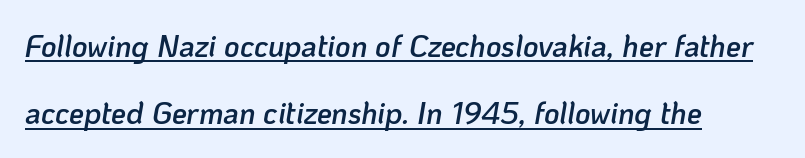
Words appear dense and cohesive because spacing is normal. Underlining? Definitely there. The face used here is proportionally spaced, like ordinary book or web type. Stems and bowls a touch heavier than normal — semibold.
